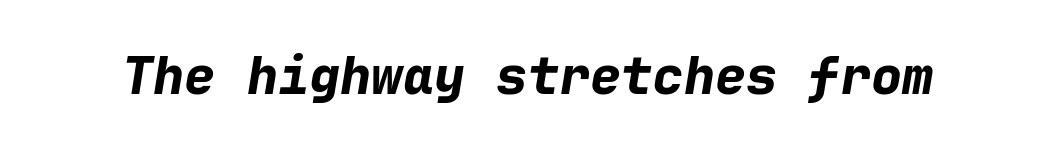
The image shows 52 px bold type, italic (leaning right), monospaced; set normal letter spacing, not underlined; low stroke contrast and a medium x-height.
